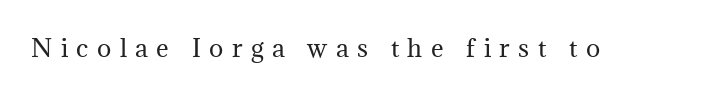
The image shows 24 px text type, upright; set unusually wide letter spacing (+0.35 em), not underlined.
